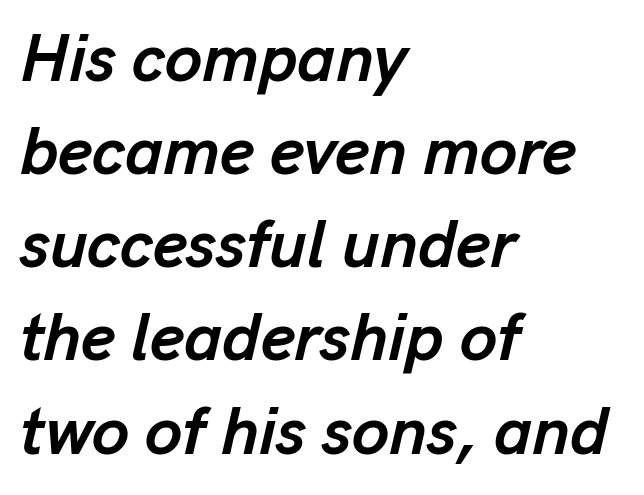
Looks like regular typesetting: each glyph gets only the width it needs. This rendering features lettering with no underline. The letters are bold, with thick, heavy strokes. The axis of the letterforms is tilted away from vertical. Where is the straight margin? On the left.
